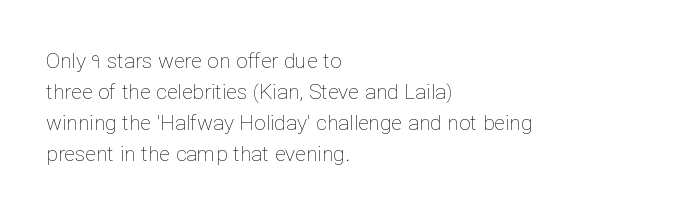
{"italic": "no", "bold": "no", "underline": "no", "align": "left", "line_spacing": "normal", "line_spacing_ratio": 1.48, "letter_spacing": "normal", "letter_spacing_em": 0.0, "glyph_px": 21}
